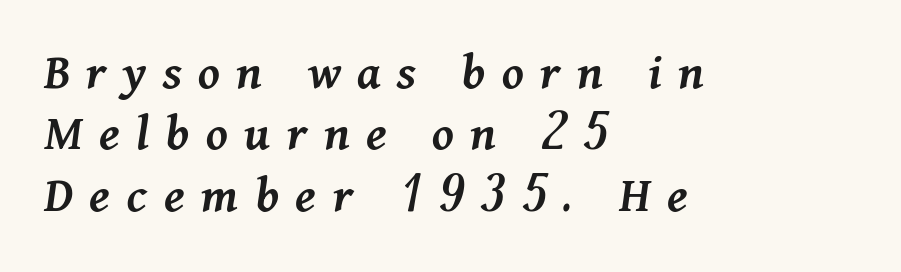
This is oblique type, the kind used for emphasis or titles. Spacing verdict: proportional, widths tailored to each character. The rendering uses a semibold face; strokes are thickened but not to full bold. Line starts are locked; line ends wander. The line texture is sparse and dotted thanks to wide tracking. Lines of text with bare space underneath.
